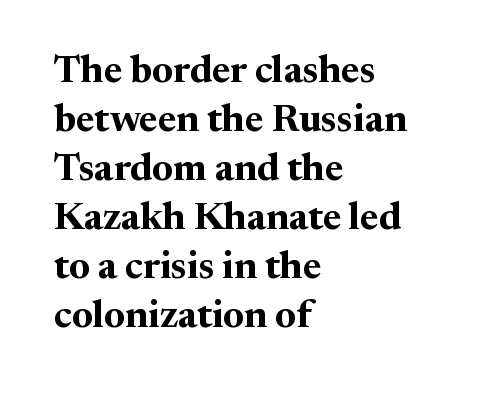
The image shows 38 px bold serif type, upright; set left-aligned, normal line spacing (1.29x), normal letter spacing, not underlined; medium stroke contrast and a medium x-height.
